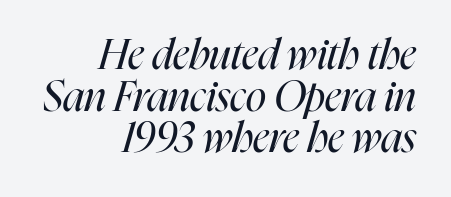
Q: Is the text bold? A: No.
Q: Is the text italic (slanted)? A: Yes, it leans right by about 16 degrees.
Q: Is the text underlined? A: No.
Q: How is the paragraph aligned? A: Right-aligned.
Q: Is the spacing between letters normal or unusually wide? A: Normal.
Q: Is the spacing between lines tight, normal or loose? A: Tight.
Q: Width (condensed, normal, or wide)? A: Condensed.
Q: Stroke contrast? A: High.
Q: x-height? A: Medium.
Q: Monospaced? A: No.
